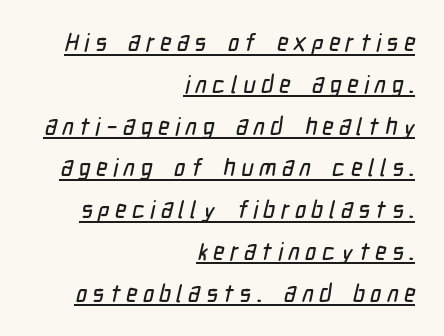
{"underline": "yes", "align": "right", "line_spacing_ratio": 1.74, "letter_spacing": "wide", "letter_spacing_em": 0.23, "glyph_px": 24}
